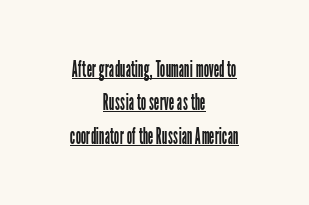
The image shows 24 px text type, upright; set centered, normal line spacing (1.39x), normal letter spacing, underlined.
